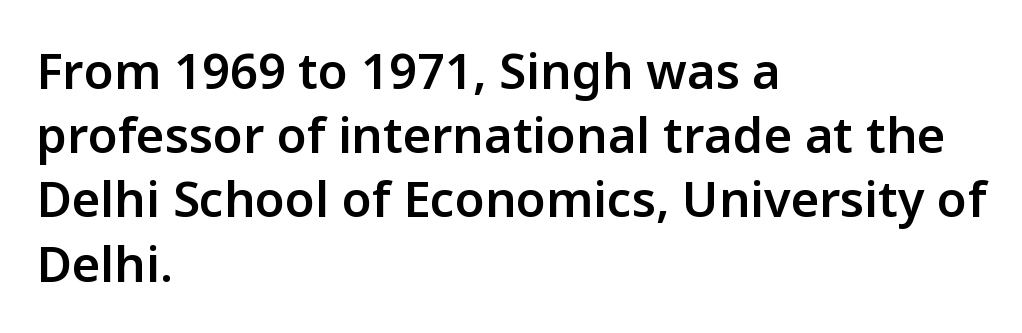
The image shows 49 px semibold sans-serif type, upright; set left-aligned, normal line spacing (1.31x), normal letter spacing, not underlined; low stroke contrast and a medium x-height.
